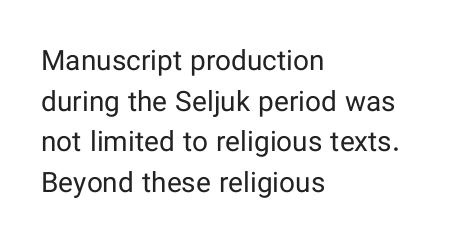
{"serif": "no", "italic": "no", "bold": "no", "weight": "regular", "width": "normal", "stroke_contrast": "low", "x_height": "medium", "monospaced": "no", "underline": "no", "align": "left", "line_spacing": "normal", "line_spacing_ratio": 1.45, "letter_spacing": "normal", "letter_spacing_em": 0.0, "glyph_px": 28}
